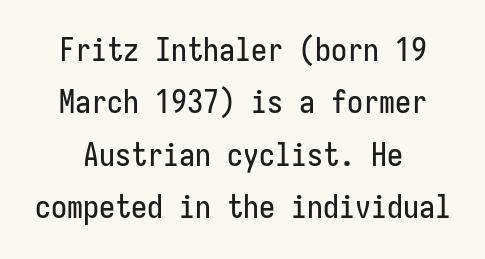
The image shows 32 px condensed sans-serif type, upright; set normal line spacing (1.64x), normal letter spacing, not underlined; low stroke contrast and a medium x-height.
